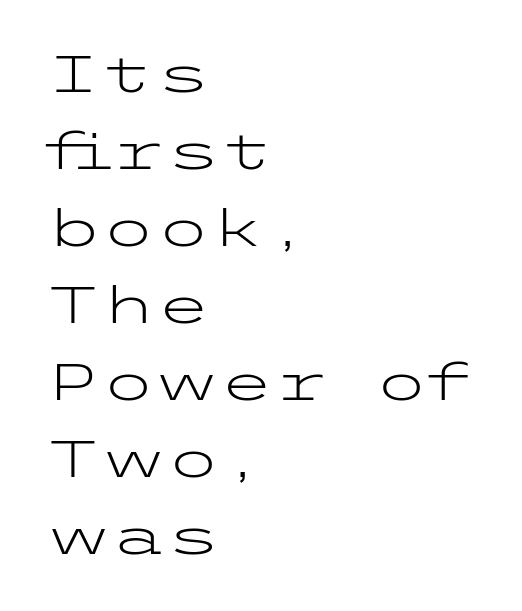
Honestly, the letter spacing is just normal — you wouldn't notice it. Upright lettering throughout. To sum up the face: it is a sans, with no serifs. The area under the type is left untouched. The letterforms sit at book weight or below.
